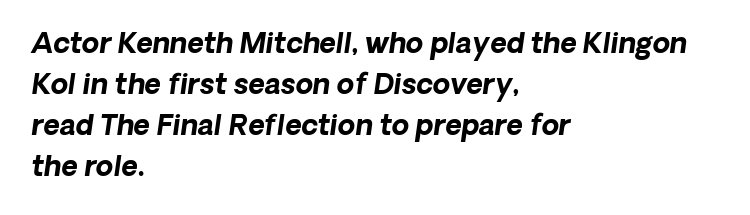
{"italic": "yes", "lean": "right", "slant_degrees": 8, "bold": "yes", "weight": "bold", "width": "normal", "stroke_contrast": "low", "x_height": "medium", "monospaced": "no", "underline": "no", "align": "left", "line_spacing": "normal", "line_spacing_ratio": 1.46, "letter_spacing": "normal", "letter_spacing_em": 0.0, "glyph_px": 28}
